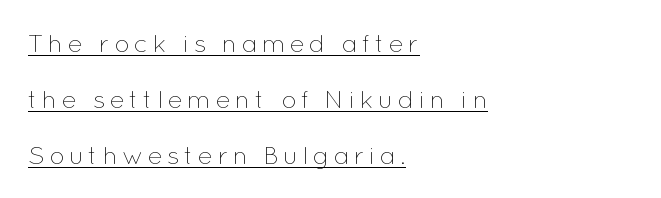
{"italic": "no", "bold": "no", "underline": "yes", "align": "left", "line_spacing": "loose", "line_spacing_ratio": 2.24, "glyph_px": 25}
